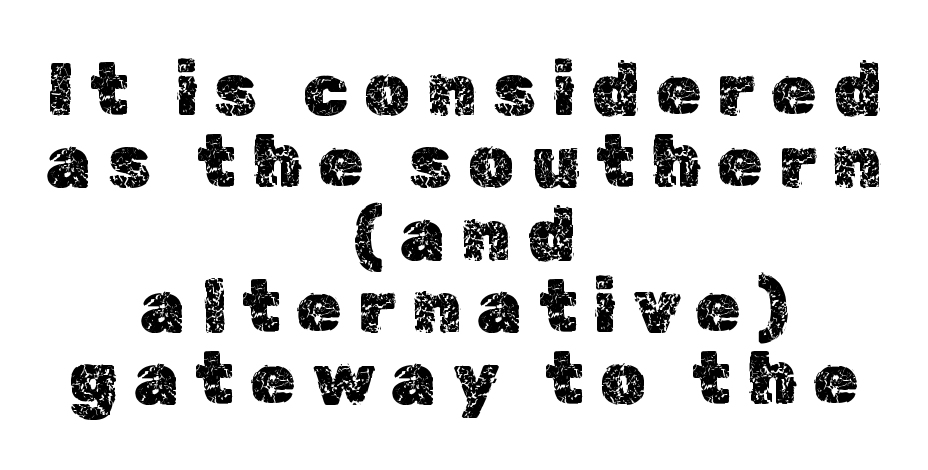
{"italic": "no", "width": "normal", "x_height": "medium", "monospaced": "no", "underline": "no", "align": "center", "line_spacing": "tight", "line_spacing_ratio": 0.99, "letter_spacing": "wide", "letter_spacing_em": 0.22, "glyph_px": 73}
